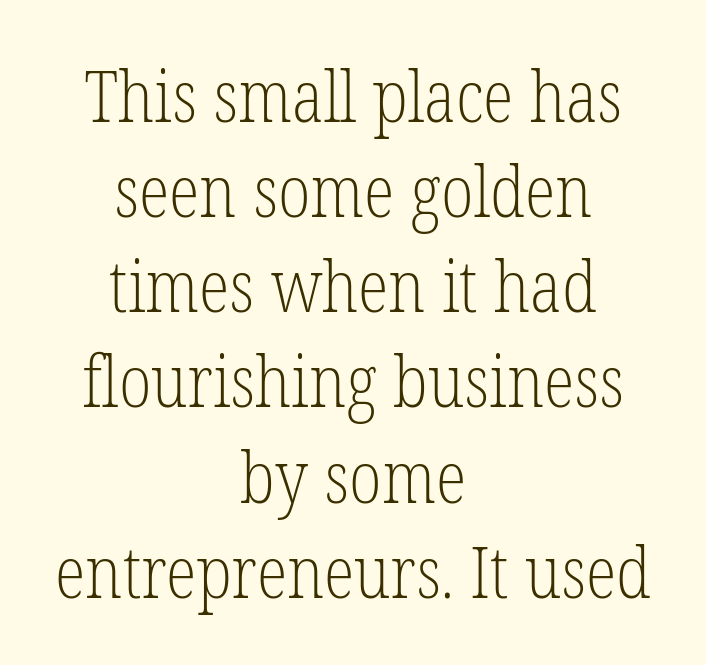
Here the designer chose a conventional face with non-uniform glyph widths. The rag falls on both sides of this text block equally. Vertically, the passage feels balanced, rows spaced as you'd expect. If you drew a line through each stem, it would be perfectly vertical. Inter-character spacing is left at the font's built-in metrics. Stroke mass is kept to a normal reading level or below.
